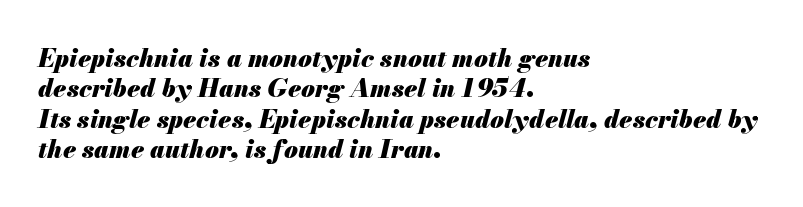
The image shows 25 px bold type, italic (leaning right); set left-aligned, line spacing 1.22x, normal letter spacing, not underlined.
